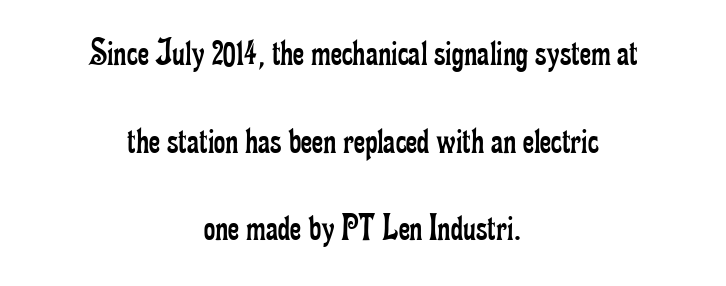
The image shows 39 px regular-weight, condensed serif type, upright; set centered, loose line spacing (2.25x), normal letter spacing, not underlined; low stroke contrast and a small x-height.
